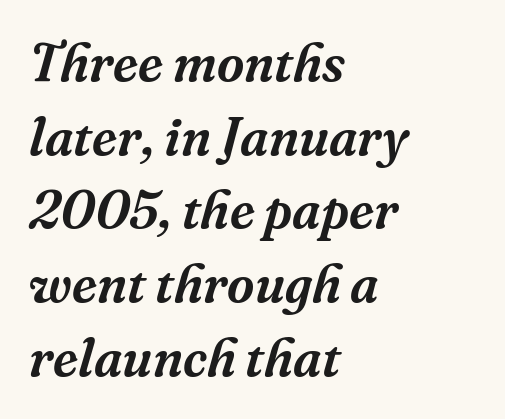
Nobody drew a line under any word here. Is this a sans? No — the strokes have serifs. You could not count columns in this text — the font is proportionally spaced. Here the glyphs are tracked normally, forming tight word shapes. Short and long lines alike share a common starting point at left.
